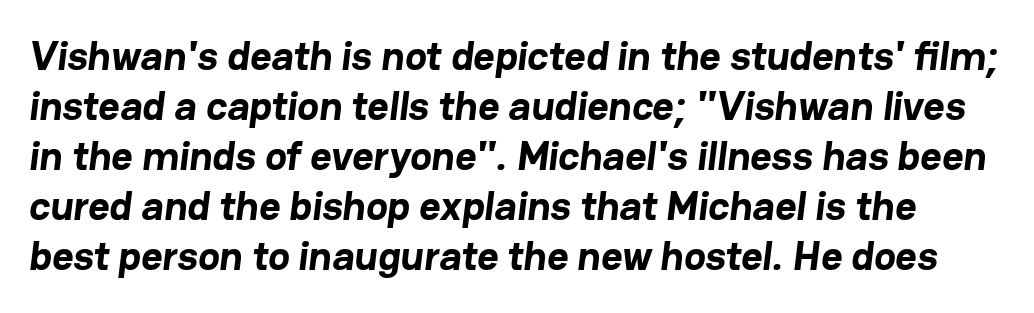
{"serif": "no", "bold": "yes", "weight": "bold", "width": "normal", "stroke_contrast": "low", "x_height": "medium", "monospaced": "no", "underline": "no", "line_spacing_ratio": 1.22, "letter_spacing": "normal", "letter_spacing_em": 0.0, "glyph_px": 41}
